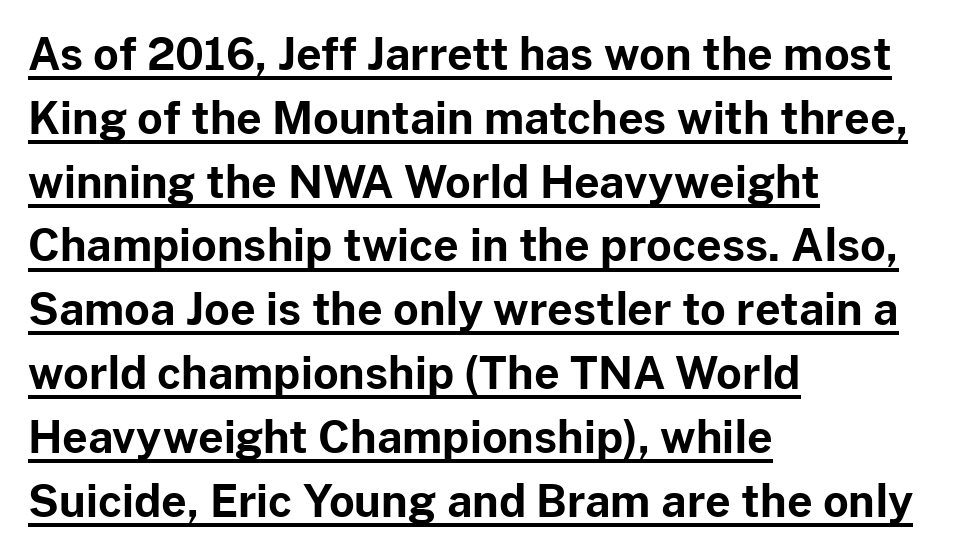
{"serif": "no", "italic": "no", "bold": "yes", "weight": "bold", "width": "normal", "stroke_contrast": "low", "x_height": "medium", "monospaced": "no", "underline": "yes", "align": "left", "line_spacing": "normal", "line_spacing_ratio": 1.45, "letter_spacing": "normal", "letter_spacing_em": 0.0, "glyph_px": 44}
